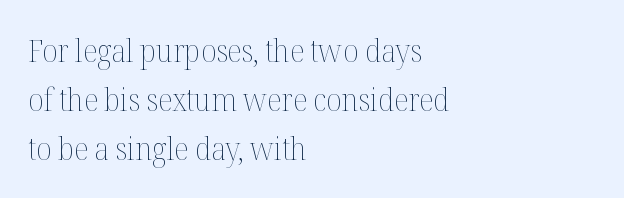
{"italic": "no", "bold": "no", "weight": "thin", "width": "normal", "stroke_contrast": "medium", "x_height": "medium", "monospaced": "no", "underline": "no", "align": "left", "line_spacing": "normal", "line_spacing_ratio": 1.58, "letter_spacing": "normal", "letter_spacing_em": 0.0, "glyph_px": 31}
